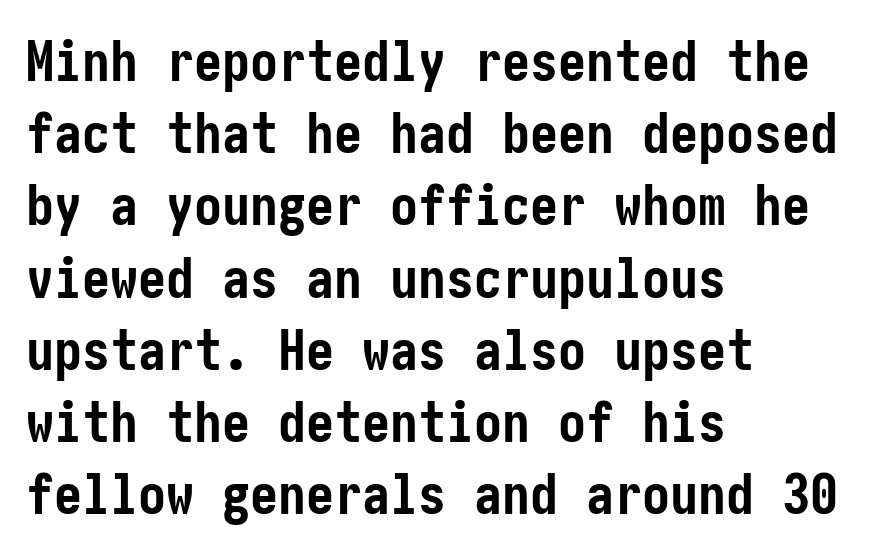
The tracking reads as untouched default to a designer's eye. As a designer I'd log this as weight 700, bold. Every row of glyphs begins at an identical x-position on the left. The rows are spaced the way most documents space them.
